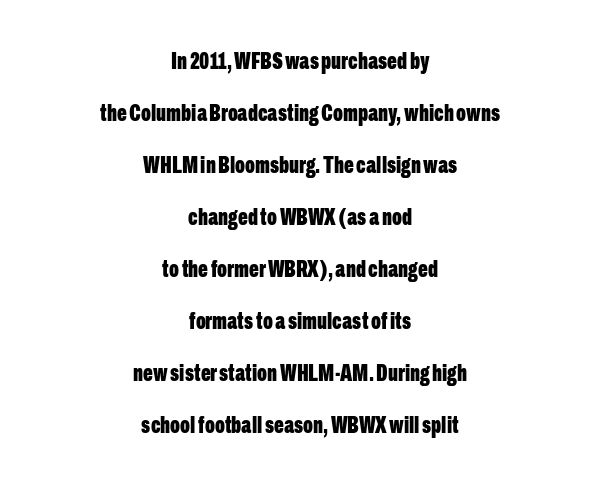
Every character sits straight up, as roman type does. Descender tails drop into unmarked territory. This rendering uses center alignment, leaving both contours irregular but symmetric. Nothing unusual about the tracking: characters are spaced as the font intends. Plenty of ink on the page — the face is bold. Notice the wide empty band between every row — that's loose leading.
